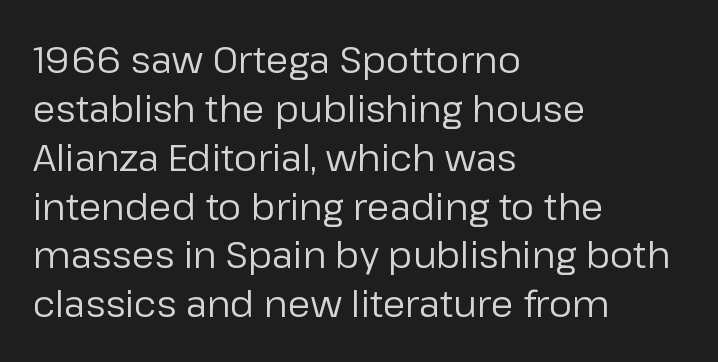
The type is set solid horizontally, with unmodified tracking. The words here are not underlined. A typesetter would call this leading conventional body-copy spacing. No heavy texture on the line: the type isn't bold. These lines are rendered in a variable-pitch font. Typographically, this falls in the sans-serif category.
